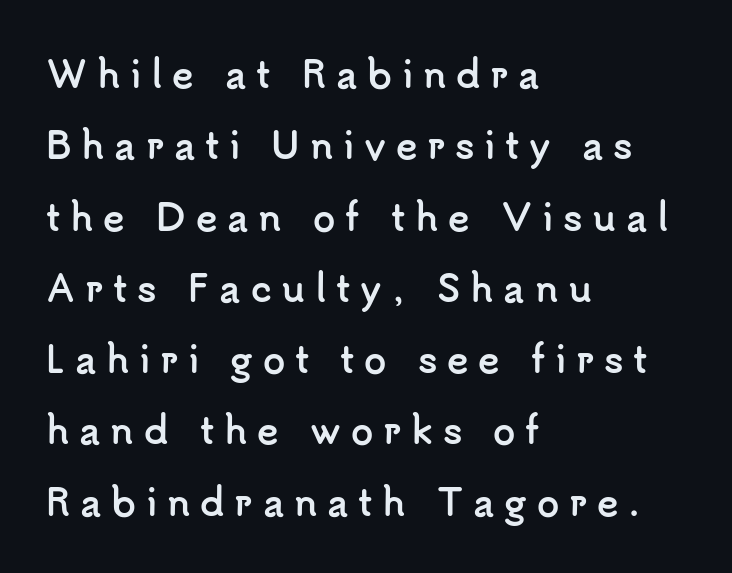
{"serif": "no", "italic": "no", "bold": "yes", "weight": "semibold", "width": "normal", "stroke_contrast": "low", "x_height": "small", "monospaced": "no", "underline": "no", "align": "left", "line_spacing": "loose", "line_spacing_ratio": 1.98, "letter_spacing": "wide", "letter_spacing_em": 0.27, "glyph_px": 36}
